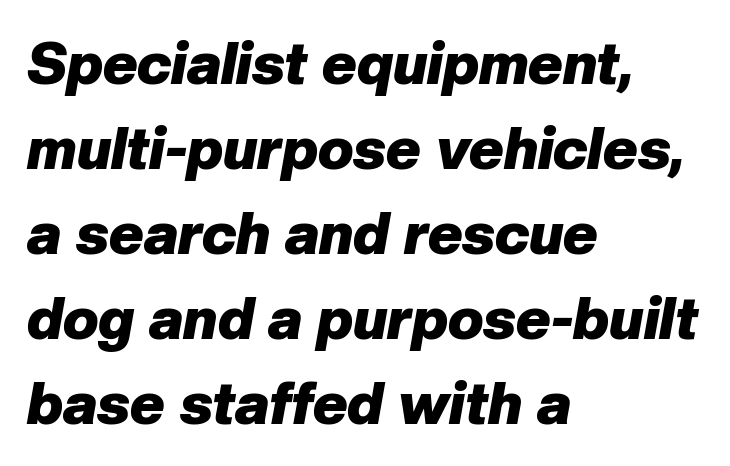
Q: Is the text bold? A: Yes.
Q: Is the text italic (slanted)? A: Yes, it leans right by about 10 degrees.
Q: Is the text underlined? A: No.
Q: How is the paragraph aligned? A: Left-aligned.
Q: Is the spacing between letters normal or unusually wide? A: Normal.
Q: Is the spacing between lines tight, normal or loose? A: Normal.
Q: Width (condensed, normal, or wide)? A: Normal.
Q: Stroke contrast? A: Low.
Q: x-height? A: Medium.
Q: Monospaced? A: No.
